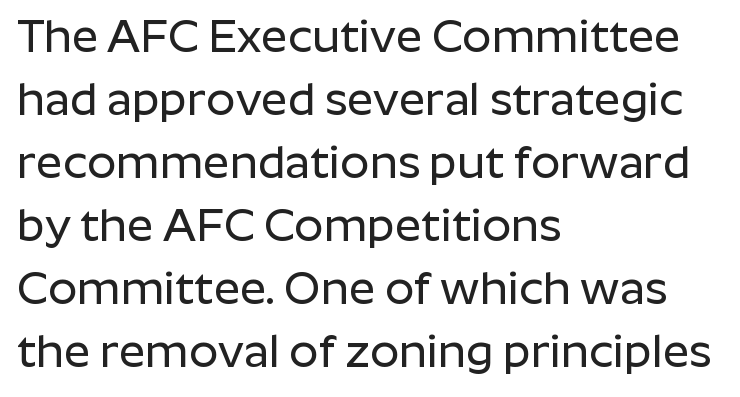
{"serif": "no", "italic": "no", "width": "normal", "stroke_contrast": "low", "x_height": "medium", "monospaced": "no", "underline": "no", "align": "left", "line_spacing": "normal", "line_spacing_ratio": 1.37, "letter_spacing": "normal", "letter_spacing_em": 0.0, "glyph_px": 46}
